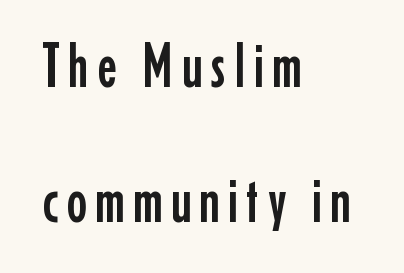
Q: Is the text italic (slanted)? A: No, it is upright.
Q: Is the typeface a serif or a sans-serif typeface? A: Sans-serif.
Q: Is the text underlined? A: No.
Q: How is the paragraph aligned? A: Left-aligned.
Q: Is the spacing between lines tight, normal or loose? A: Loose.
Q: Width (condensed, normal, or wide)? A: Condensed.
Q: Stroke contrast? A: Low.
Q: x-height? A: Medium.
Q: Monospaced? A: No.
